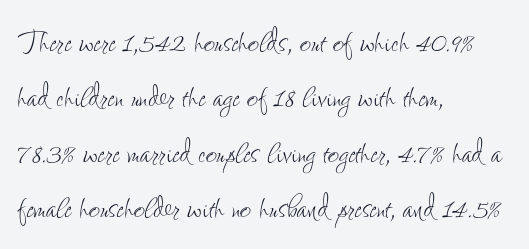
{"bold": "no", "weight": "thin", "width": "condensed", "stroke_contrast": "low", "x_height": "small", "monospaced": "no", "underline": "no", "align": "left", "line_spacing": "normal", "line_spacing_ratio": 1.42, "letter_spacing": "normal", "letter_spacing_em": 0.0, "glyph_px": 39}
